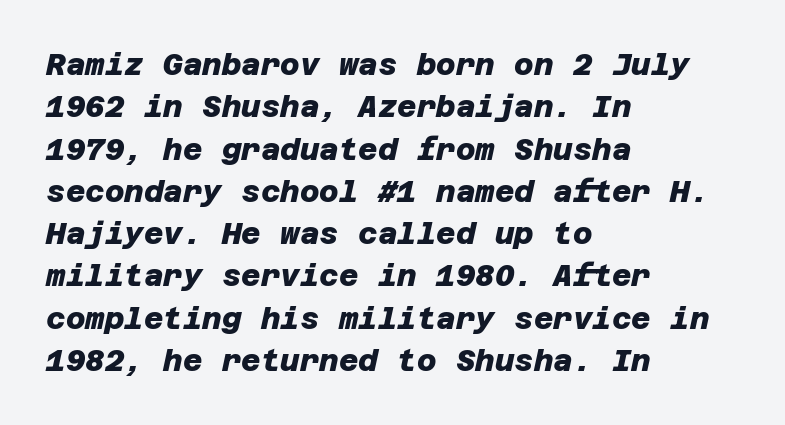
{"serif": "no", "bold": "yes", "weight": "heavy", "width": "normal", "stroke_contrast": "low", "x_height": "large", "underline": "no", "align": "left", "line_spacing": "normal", "line_spacing_ratio": 1.41, "letter_spacing": "normal", "letter_spacing_em": 0.0, "glyph_px": 30}
